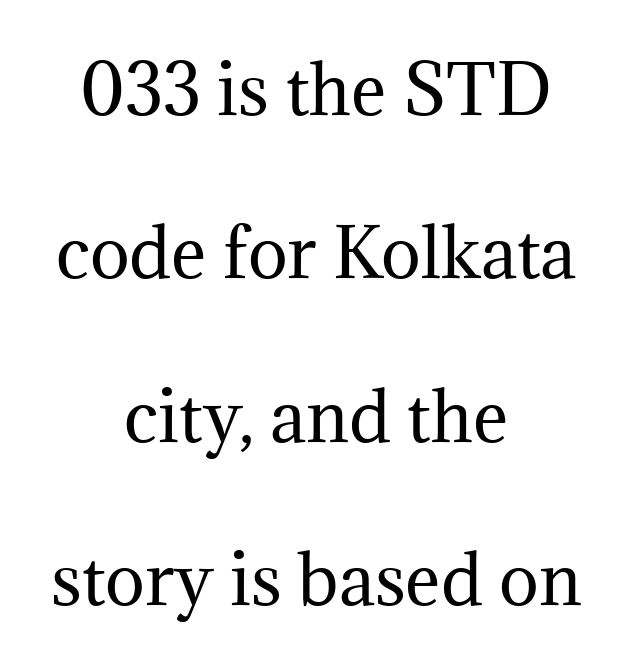
Unlike italic type, these characters show no tilt at all. Compared with typical body copy, the letter spacing here is the same. Letters have the restrained weight of plain body copy at most. This sample has the flowing, uneven cadence of proportional lettering.
